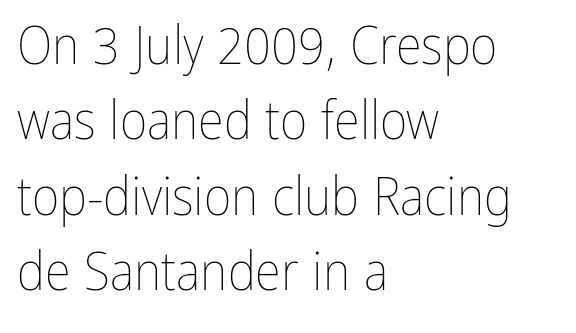
Q: Is the text bold? A: No.
Q: Is the text italic (slanted)? A: No, it is upright.
Q: Is the text underlined? A: No.
Q: How is the paragraph aligned? A: Left-aligned.
Q: Is the spacing between letters normal or unusually wide? A: Normal.
Q: Is the spacing between lines tight, normal or loose? A: Normal.
Q: Width (condensed, normal, or wide)? A: Condensed.
Q: Stroke contrast? A: Low.
Q: x-height? A: Medium.
Q: Monospaced? A: No.
